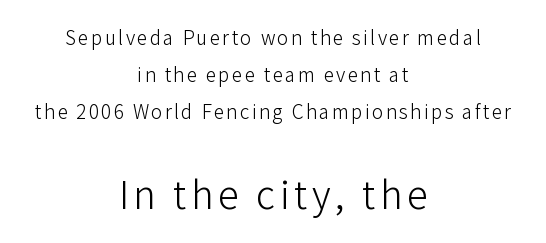
These lines are composed in type without serifs. The more generous point size was reserved for the lower chunk. It's the straight-up-and-down kind of type. Horizontal bands of white between lines are thick stripes.
